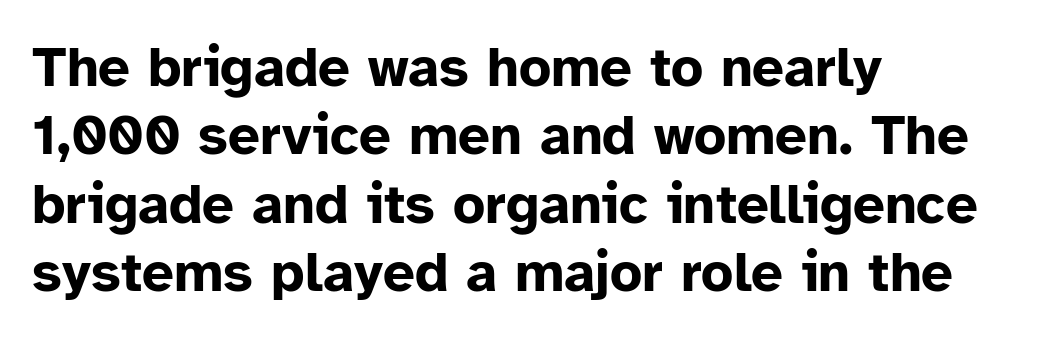
{"serif": "no", "italic": "no", "bold": "yes", "weight": "bold", "width": "normal", "stroke_contrast": "low", "x_height": "medium", "monospaced": "no", "underline": "no", "align": "left", "line_spacing_ratio": 1.22, "letter_spacing": "normal", "letter_spacing_em": 0.0, "glyph_px": 56}
